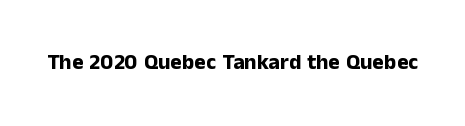
{"italic": "no", "bold": "yes", "underline": "no", "letter_spacing": "normal", "letter_spacing_em": 0.0, "glyph_px": 22}
